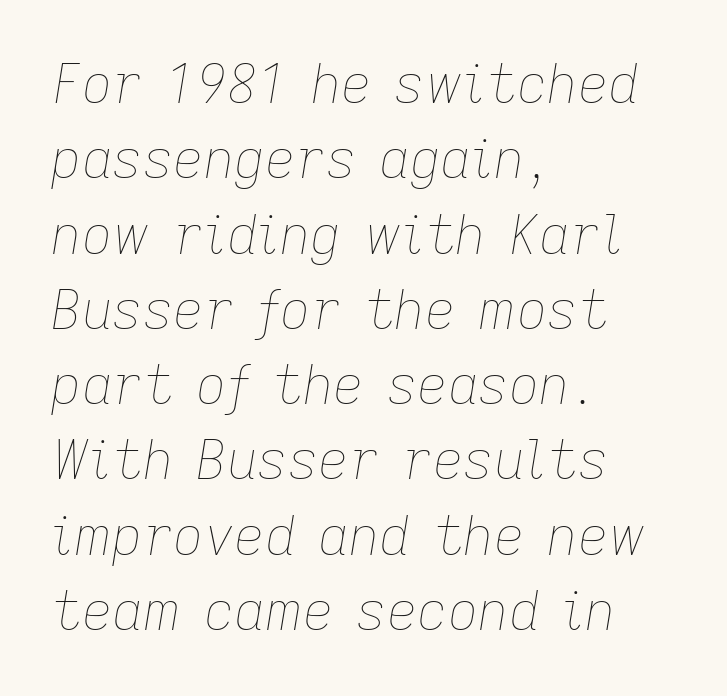
The image shows 53 px thin type, italic (leaning right); set left-aligned, normal line spacing (1.42x), normal letter spacing, not underlined; low stroke contrast and a medium x-height.
